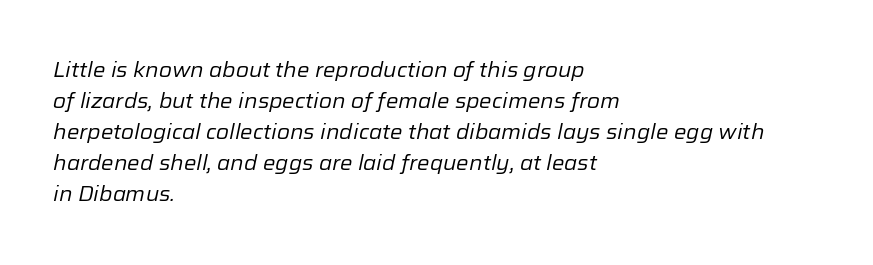
{"italic": "yes", "lean": "right", "slant_degrees": 12, "bold": "no", "underline": "no", "align": "left", "line_spacing": "normal", "line_spacing_ratio": 1.48, "letter_spacing": "normal", "letter_spacing_em": 0.0, "glyph_px": 21}
